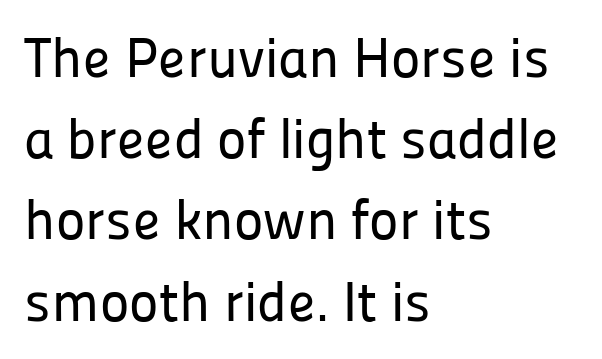
The image shows 56 px sans-serif type, upright; set left-aligned, normal line spacing (1.45x), normal letter spacing, not underlined; low stroke contrast and a medium x-height.
